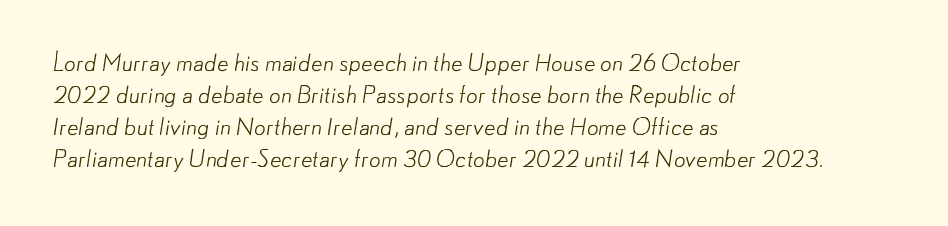
Q: Is the text bold? A: No.
Q: Is the text underlined? A: No.
Q: How is the paragraph aligned? A: Left-aligned.
Q: Is the spacing between letters normal or unusually wide? A: Normal.
Q: Is the spacing between lines tight, normal or loose? A: Normal.
